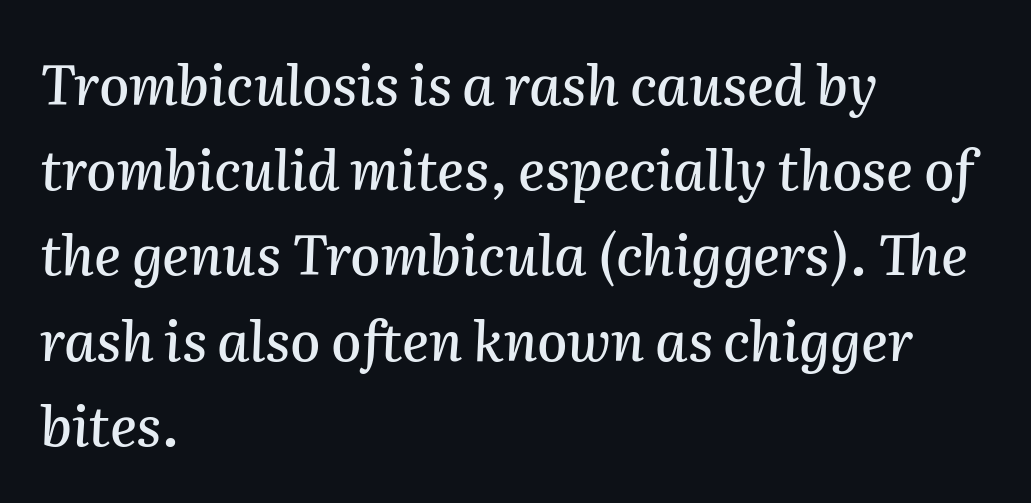
Q: Is the text italic (slanted)? A: Yes, it leans right by about 2 degrees.
Q: Is the text underlined? A: No.
Q: How is the paragraph aligned? A: Left-aligned.
Q: Is the spacing between letters normal or unusually wide? A: Normal.
Q: Is the spacing between lines tight, normal or loose? A: Normal.
Q: Width (condensed, normal, or wide)? A: Normal.
Q: Stroke contrast? A: Medium.
Q: x-height? A: Medium.
Q: Monospaced? A: No.
